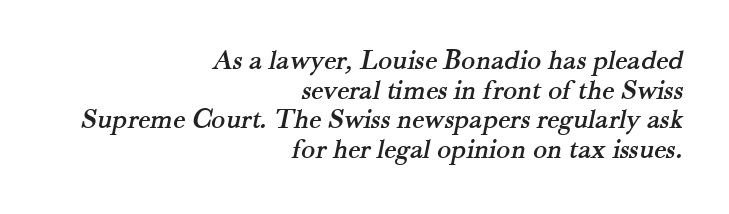
Each letter's strokes conclude with small projecting serifs. Each row of text sits above clean, open space. How are the letters spaced? Ordinarily, with no added tracking. Honestly, the rows look squashed on top of each other. Do the characters align in a grid? No, the font is proportional. The compositor pushed each line to the right boundary.
